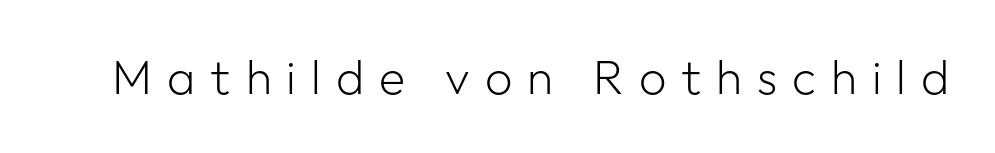
Anything drawn beneath the words? Only blank space. If you drew a line through each stem, it would be perfectly vertical. No extra ink here — the face is not bold. Check where the strokes stop: nothing finishes them off — pure sans. Loose tracking; the words dissolve into strings of separated letters.
